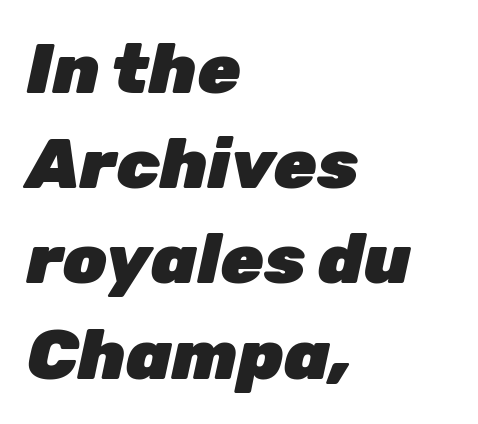
Here the designer chose a conventional face with non-uniform glyph widths. The text block is weighted toward the left margin, trailing off unevenly rightward. Observe the ordinary spacing: letters are neighbours, not strangers. Italic? Definitely — the glyphs are oblique. Leading matches the norm, producing a regular column. Honestly, there is no underline to notice here at all.
